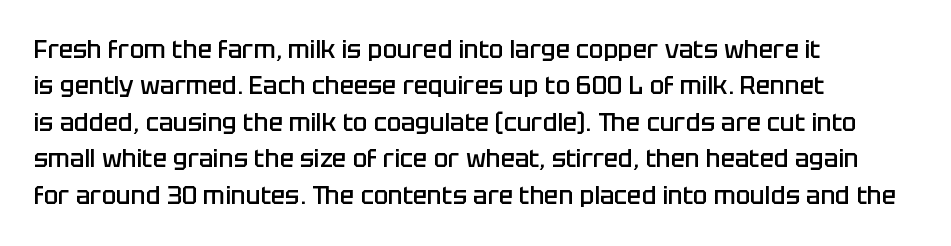
The image shows 24 px text type, upright; set left-aligned, normal line spacing (1.52x), normal letter spacing, not underlined.
